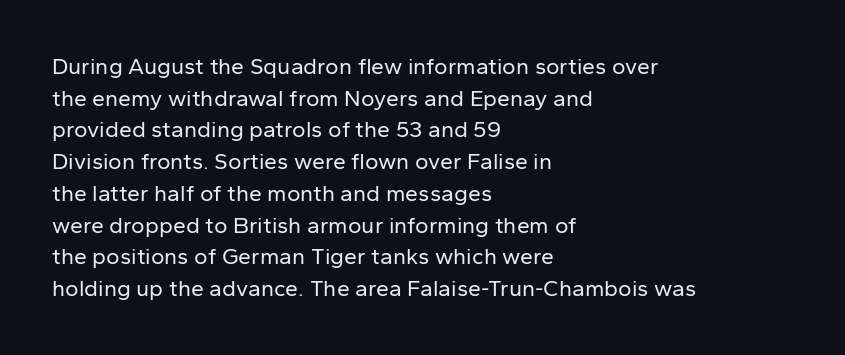
The image shows 23 px text type, upright; set left-aligned, normal line spacing (1.38x), normal letter spacing, not underlined.
